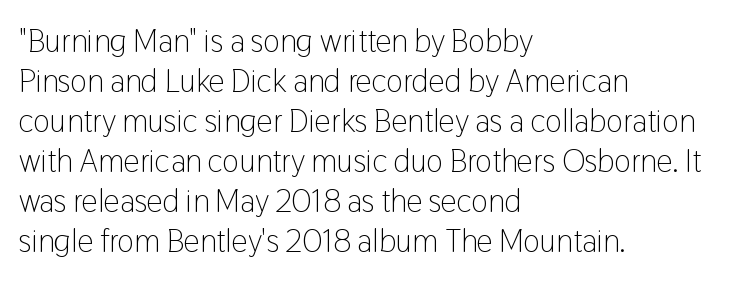
Bare-footed words on every line. How are the letters spaced? Ordinarily, with no added tracking. On a weight scale, this lands at 450 or below. The letters stand straight up with perfectly vertical stems. The paragraph shown leans on its left margin.
